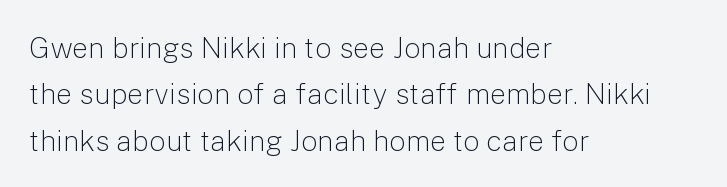
{"serif": "no", "italic": "no", "bold": "no", "weight": "light", "width": "normal", "stroke_contrast": "low", "x_height": "medium", "monospaced": "no", "underline": "no", "align": "left", "line_spacing": "normal", "line_spacing_ratio": 1.6, "letter_spacing": "normal", "letter_spacing_em": 0.0, "glyph_px": 29}
